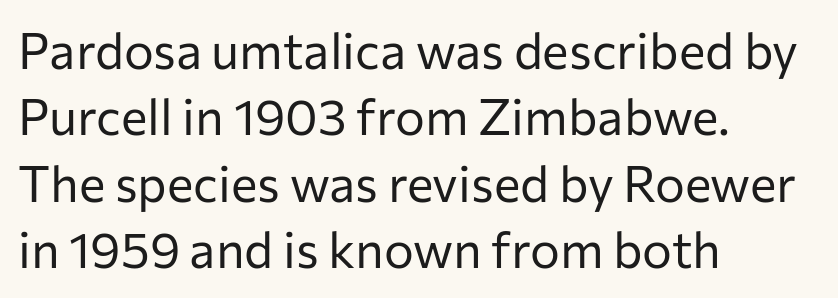
The image shows 50 px regular-weight sans-serif type, upright; set left-aligned, normal line spacing (1.33x), normal letter spacing, not underlined; low stroke contrast and a medium x-height.
